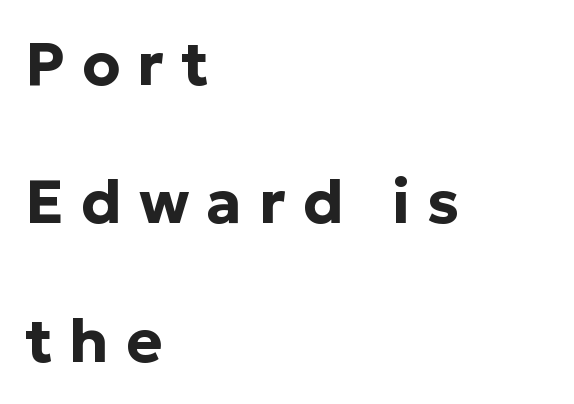
Q: Is the text bold? A: Yes.
Q: Is the text italic (slanted)? A: No, it is upright.
Q: Is the typeface a serif or a sans-serif typeface? A: Sans-serif.
Q: Is the text underlined? A: No.
Q: How is the paragraph aligned? A: Left-aligned.
Q: Is the spacing between letters normal or unusually wide? A: Unusually wide.
Q: Is the spacing between lines tight, normal or loose? A: Loose.
Q: Width (condensed, normal, or wide)? A: Normal.
Q: Stroke contrast? A: Low.
Q: x-height? A: Medium.
Q: Monospaced? A: No.
